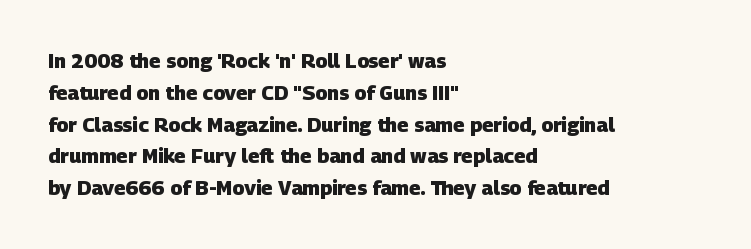
{"bold": "yes", "underline": "no", "align": "left", "line_spacing": "normal", "line_spacing_ratio": 1.59, "letter_spacing": "normal", "letter_spacing_em": 0.0, "glyph_px": 20}
